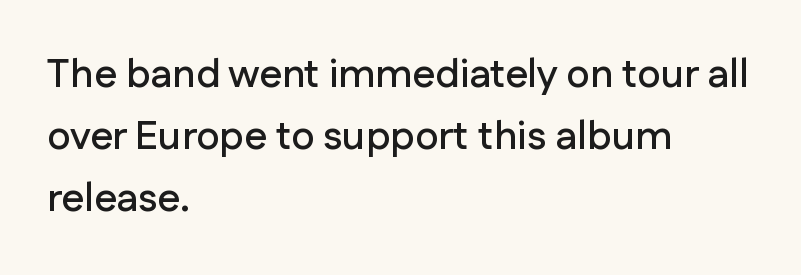
The image shows 40 px sans-serif type, upright; set left-aligned, normal line spacing (1.55x), normal letter spacing, not underlined; low stroke contrast and a medium x-height.
